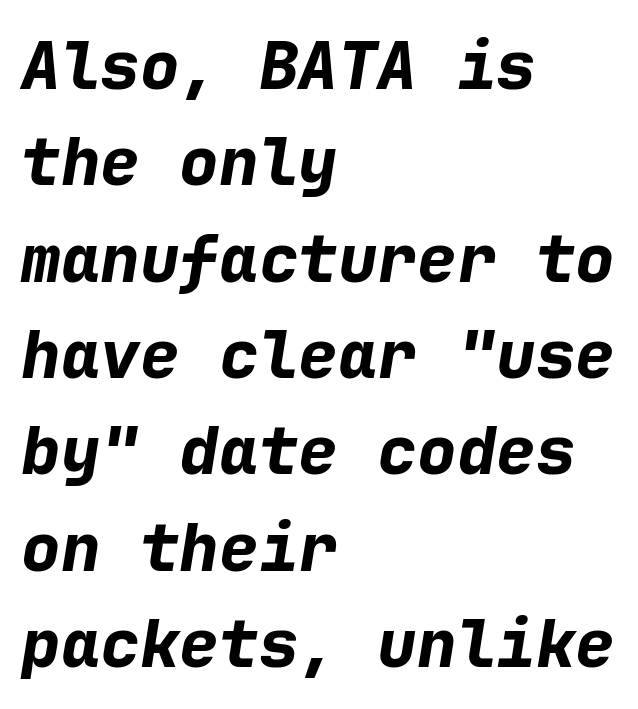
Q: Is the text bold? A: Yes.
Q: Is the text italic (slanted)? A: Yes, it leans right by about 9 degrees.
Q: Is the text underlined? A: No.
Q: How is the paragraph aligned? A: Left-aligned.
Q: Is the spacing between letters normal or unusually wide? A: Normal.
Q: Is the spacing between lines tight, normal or loose? A: Normal.
Q: Width (condensed, normal, or wide)? A: Normal.
Q: Stroke contrast? A: Low.
Q: x-height? A: Medium.
Q: Monospaced? A: Yes.
